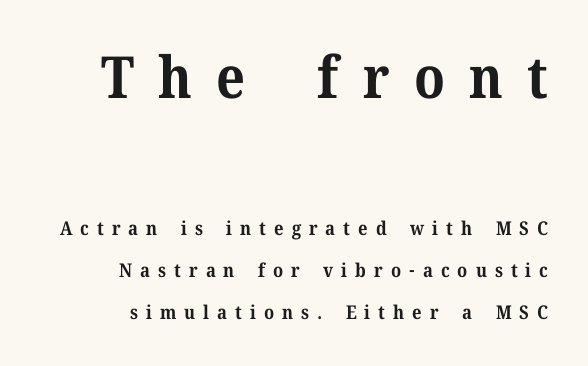
{"serif": "yes", "italic": "no", "bold": "yes", "weight": "bold", "width": "normal", "stroke_contrast": "medium", "x_height": "medium", "monospaced": "no", "underline": "no", "align": "right", "line_spacing": "loose", "line_spacing_ratio": 2.23, "letter_spacing": "wide", "letter_spacing_em": 0.42, "larger_block": "first", "size_ratio": 3.05, "glyph_px": 58}
